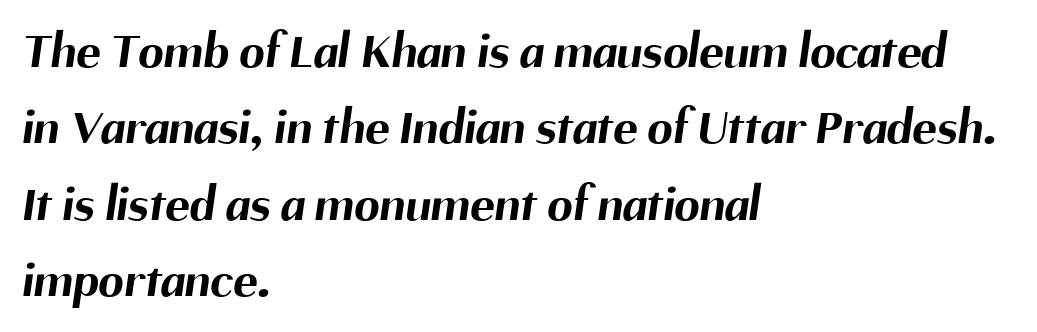
Q: Is the text bold? A: Yes.
Q: Is the typeface a serif or a sans-serif typeface? A: Sans-serif.
Q: Is the text underlined? A: No.
Q: How is the paragraph aligned? A: Left-aligned.
Q: Is the spacing between letters normal or unusually wide? A: Normal.
Q: Is the spacing between lines tight, normal or loose? A: Normal.
Q: Width (condensed, normal, or wide)? A: Normal.
Q: Stroke contrast? A: Medium.
Q: x-height? A: Medium.
Q: Monospaced? A: No.
